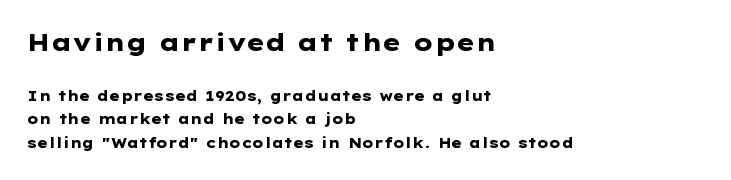
{"italic": "no", "bold": "yes", "underline": "no", "align": "left", "line_spacing": "normal", "line_spacing_ratio": 1.69, "letter_spacing": "normal", "letter_spacing_em": 0.0, "larger_block": "first", "size_ratio": 1.71, "glyph_px": 24}
